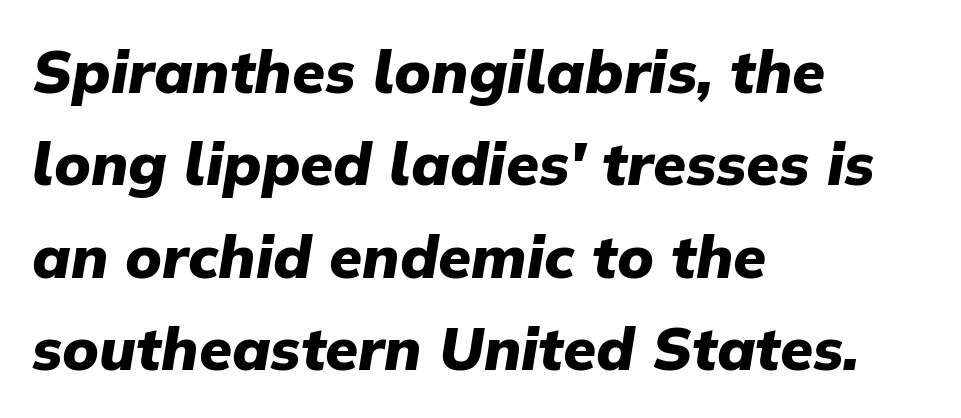
{"italic": "yes", "lean": "right", "slant_degrees": 9, "bold": "yes", "weight": "heavy", "width": "normal", "stroke_contrast": "low", "x_height": "medium", "monospaced": "no", "underline": "no", "align": "left", "line_spacing": "normal", "line_spacing_ratio": 1.54, "letter_spacing": "normal", "letter_spacing_em": 0.0, "glyph_px": 60}
